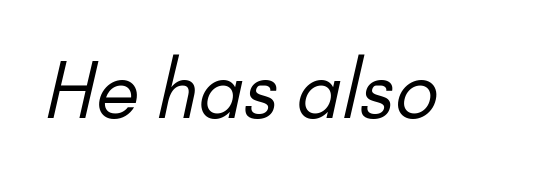
{"serif": "no", "bold": "no", "weight": "regular", "width": "normal", "stroke_contrast": "low", "x_height": "small", "monospaced": "no", "underline": "no", "letter_spacing": "normal", "letter_spacing_em": 0.0, "glyph_px": 78}
